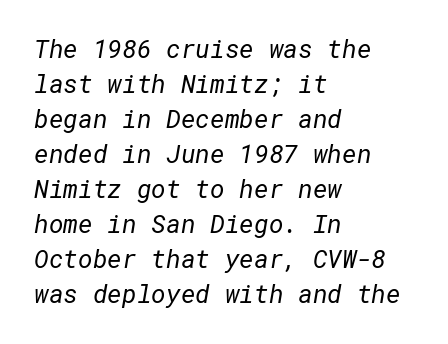
The image shows 25 px text type; set left-aligned, normal line spacing (1.4x), normal letter spacing, not underlined.
